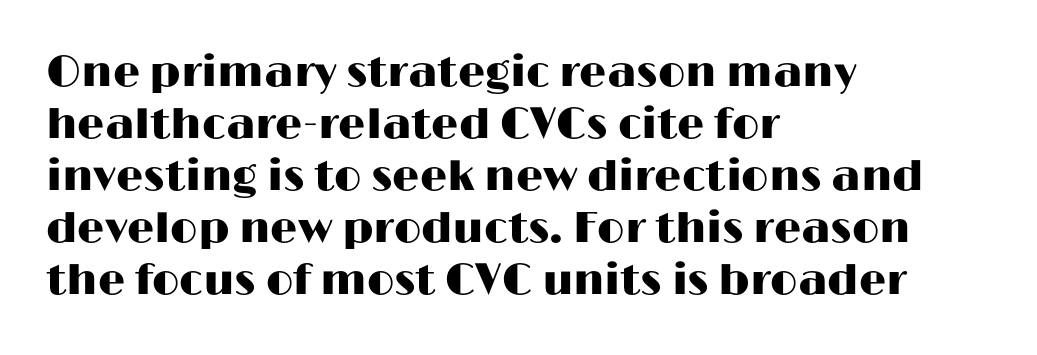
A typesetter would mark this as roman, not italic. Beneath every word, the page is bare. A student would call this left alignment; a typographer would say flush left, rag right. Proportional: the letters do not fall into vertical columns. What stands out about the letter spacing? Nothing — it is the standard amount.
